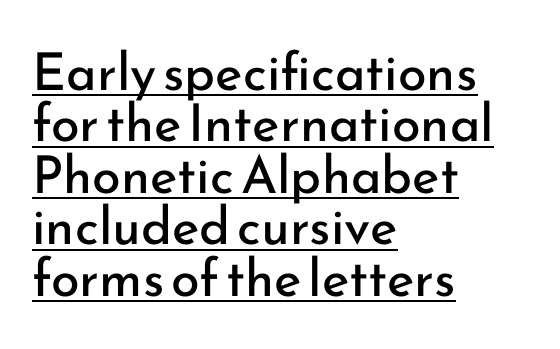
{"serif": "no", "italic": "no", "bold": "no", "weight": "regular", "width": "normal", "stroke_contrast": "low", "x_height": "small", "monospaced": "no", "underline": "yes", "align": "left", "line_spacing": "tight", "line_spacing_ratio": 0.99, "letter_spacing": "normal", "letter_spacing_em": 0.0, "glyph_px": 52}
